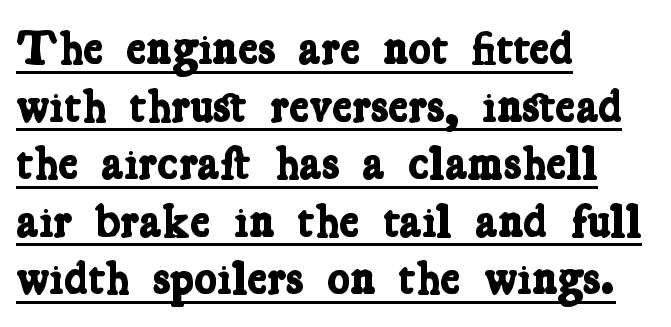
{"serif": "yes", "bold": "yes", "weight": "bold", "width": "condensed", "stroke_contrast": "low", "x_height": "medium", "monospaced": "no", "underline": "yes", "align": "left", "line_spacing_ratio": 1.2, "letter_spacing": "normal", "letter_spacing_em": 0.0, "glyph_px": 48}
